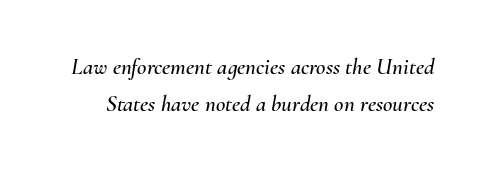
Q: Is the text italic (slanted)? A: Yes, it leans right by about 10 degrees.
Q: Is the text underlined? A: No.
Q: Is the spacing between letters normal or unusually wide? A: Normal.
Q: Is the spacing between lines tight, normal or loose? A: Normal.
